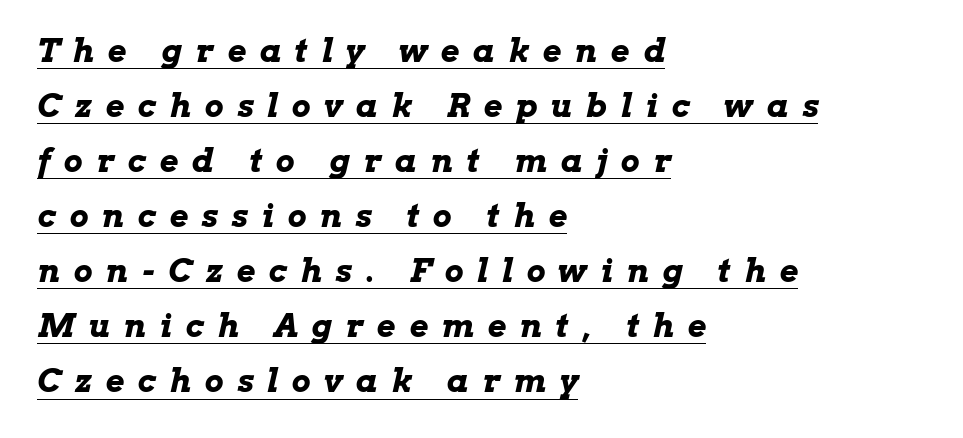
The compositor pushed each line to the left boundary. Slanted lettering throughout. This rendering widens character spacing well past its baseline value. You'd pick this weight for a headline — it's a proper bold. The rendered words wear a rule along their underside.
